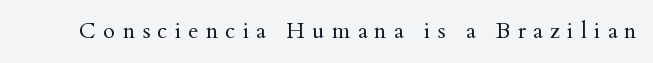
The image shows 22 px text type, upright; set unusually wide letter spacing (+0.33 em), not underlined.
